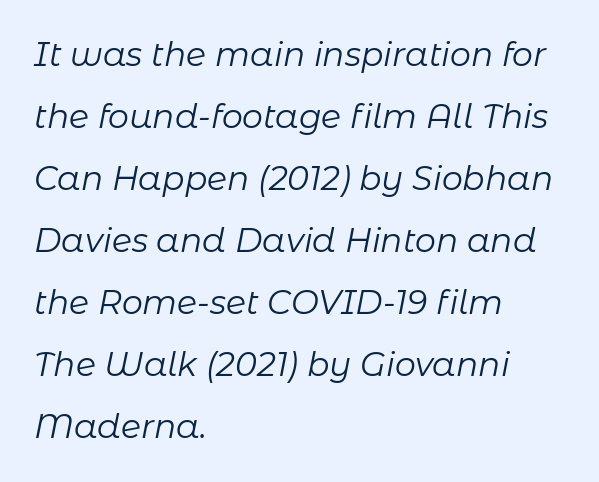
Note the varied advance widths — an 'i' is clearly narrower than an 'm'. This sample uses plain, unmodified letter spacing. Each line starts at the same left margin while the right side varies. Caption: face not bold, strokes unweighted. Words float on clear page, feet unadorned.
